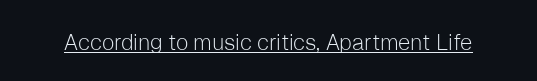
Q: Is the text bold? A: No.
Q: Is the text italic (slanted)? A: No, it is upright.
Q: Is the text underlined? A: Yes.
Q: Is the spacing between letters normal or unusually wide? A: Normal.
